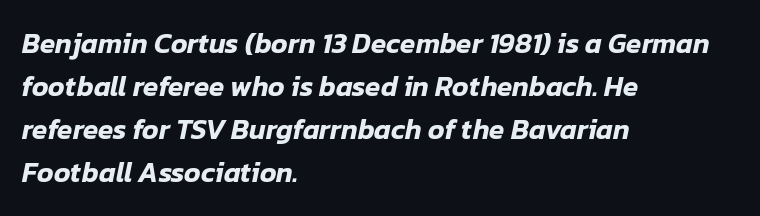
The image shows 28 px text type, italic (leaning right); set left-aligned, normal line spacing (1.53x), normal letter spacing, not underlined; low stroke contrast and a medium x-height.
